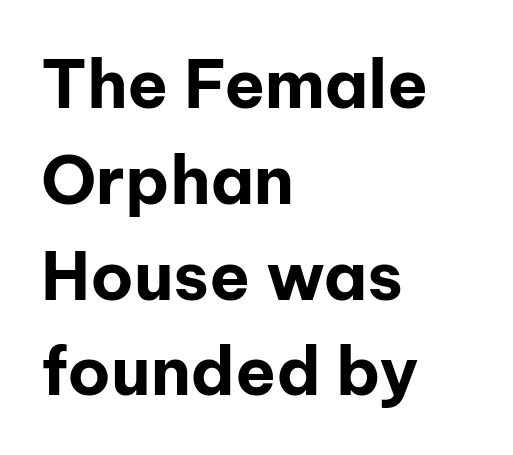
Q: Is the text bold? A: Yes.
Q: Is the text italic (slanted)? A: No, it is upright.
Q: Is the typeface a serif or a sans-serif typeface? A: Sans-serif.
Q: Is the text underlined? A: No.
Q: How is the paragraph aligned? A: Left-aligned.
Q: Is the spacing between letters normal or unusually wide? A: Normal.
Q: Is the spacing between lines tight, normal or loose? A: Normal.
Q: Width (condensed, normal, or wide)? A: Normal.
Q: Stroke contrast? A: Low.
Q: x-height? A: Medium.
Q: Monospaced? A: No.
